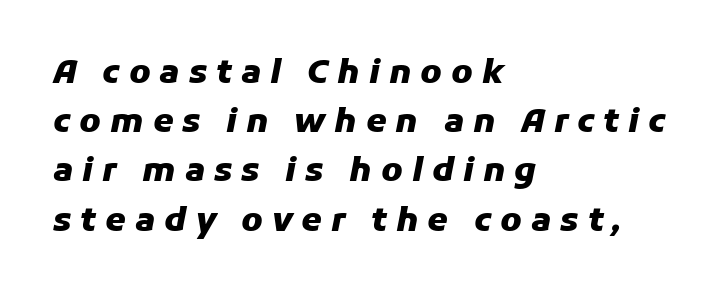
{"italic": "yes", "lean": "right", "slant_degrees": 11, "bold": "yes", "weight": "heavy", "width": "normal", "stroke_contrast": "low", "x_height": "medium", "monospaced": "no", "underline": "no", "align": "left", "line_spacing": "normal", "line_spacing_ratio": 1.49, "letter_spacing": "wide", "letter_spacing_em": 0.27, "glyph_px": 33}
